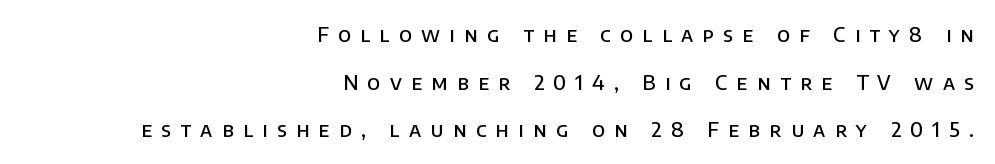
The image shows 20 px text type, upright; set right-aligned, loose line spacing (2.38x), unusually wide letter spacing (+0.47 em), not underlined.
